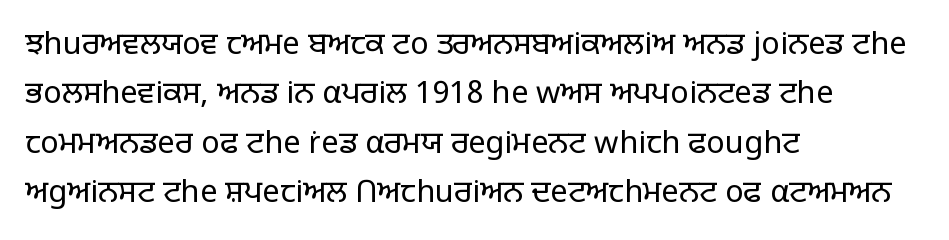
Q: Is the text bold? A: No.
Q: Is the text italic (slanted)? A: No, it is upright.
Q: Is the typeface a serif or a sans-serif typeface? A: Sans-serif.
Q: Is the text underlined? A: No.
Q: How is the paragraph aligned? A: Left-aligned.
Q: Is the spacing between letters normal or unusually wide? A: Normal.
Q: Is the spacing between lines tight, normal or loose? A: Normal.
Q: Width (condensed, normal, or wide)? A: Normal.
Q: Stroke contrast? A: Low.
Q: x-height? A: Large.
Q: Monospaced? A: No.
